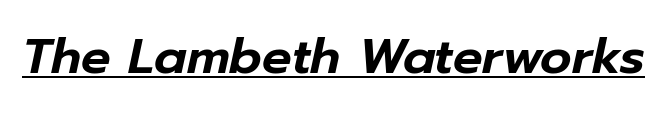
{"italic": "yes", "lean": "right", "slant_degrees": 12, "width": "normal", "stroke_contrast": "low", "x_height": "medium", "monospaced": "no", "underline": "yes", "letter_spacing": "normal", "letter_spacing_em": 0.0, "glyph_px": 49}
